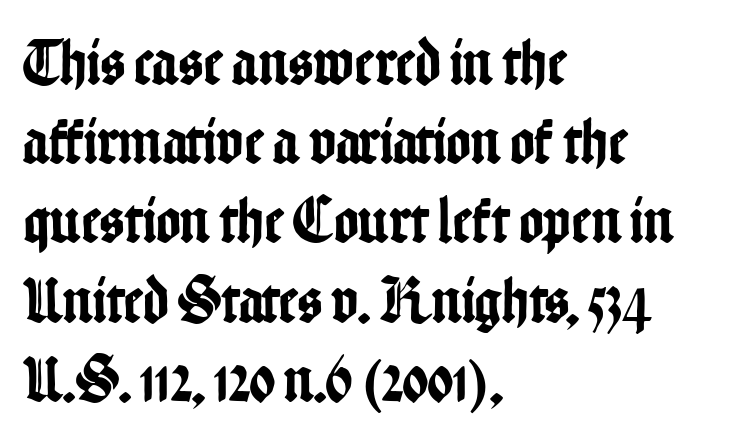
Q: Is the text italic (slanted)? A: No, it is upright.
Q: Is the typeface a serif or a sans-serif typeface? A: Sans-serif.
Q: Is the text underlined? A: No.
Q: How is the paragraph aligned? A: Left-aligned.
Q: Is the spacing between letters normal or unusually wide? A: Normal.
Q: Width (condensed, normal, or wide)? A: Condensed.
Q: Stroke contrast? A: Low.
Q: x-height? A: Medium.
Q: Monospaced? A: No.
